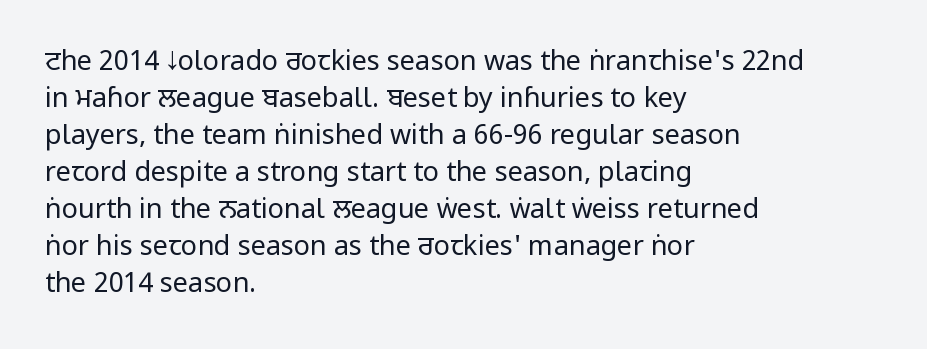
{"italic": "no", "bold": "no", "underline": "no", "align": "left", "line_spacing": "normal", "line_spacing_ratio": 1.37, "letter_spacing": "normal", "letter_spacing_em": 0.0, "glyph_px": 27}
